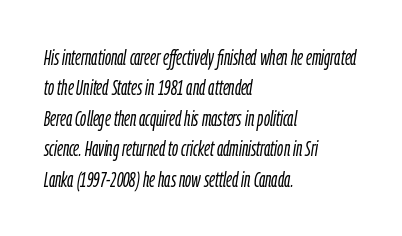
The image shows 21 px text type, italic (leaning right); set left-aligned, normal line spacing (1.45x), normal letter spacing, not underlined.
